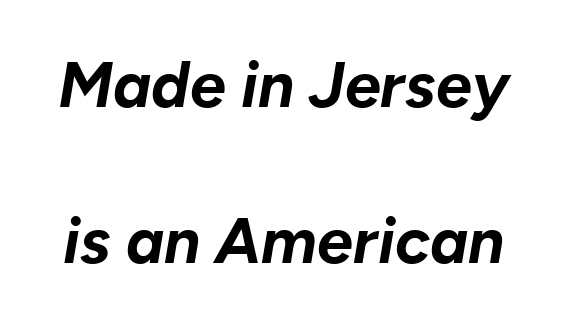
Q: Is the text bold? A: Yes.
Q: Is the text italic (slanted)? A: Yes, it leans right by about 10 degrees.
Q: Is the text underlined? A: No.
Q: Is the spacing between letters normal or unusually wide? A: Normal.
Q: Is the spacing between lines tight, normal or loose? A: Loose.
Q: Width (condensed, normal, or wide)? A: Normal.
Q: Stroke contrast? A: Low.
Q: x-height? A: Medium.
Q: Monospaced? A: No.
